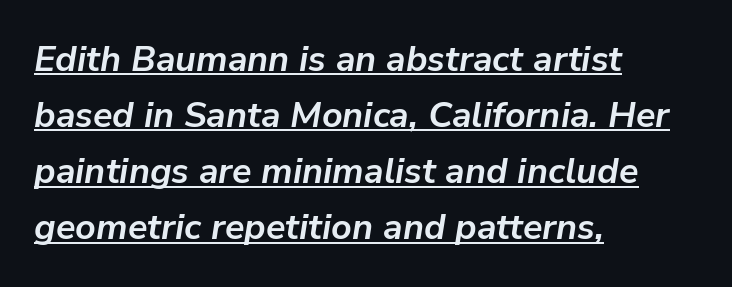
Q: Is the text bold? A: Yes.
Q: Is the text italic (slanted)? A: Yes, it leans right by about 9 degrees.
Q: Is the text underlined? A: Yes.
Q: How is the paragraph aligned? A: Left-aligned.
Q: Is the spacing between letters normal or unusually wide? A: Normal.
Q: Is the spacing between lines tight, normal or loose? A: Normal.
Q: Width (condensed, normal, or wide)? A: Normal.
Q: Stroke contrast? A: Low.
Q: x-height? A: Medium.
Q: Monospaced? A: No.
